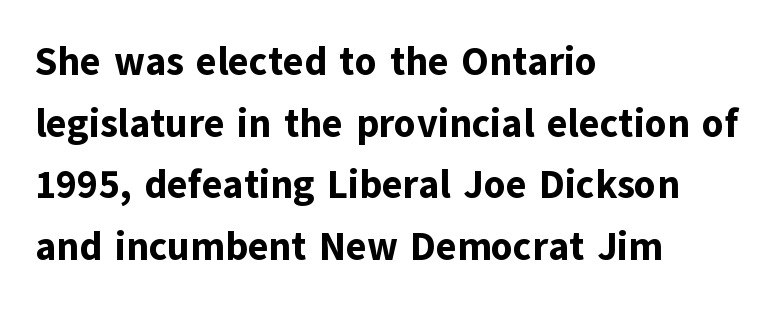
The image shows 39 px bold sans-serif type, upright; set left-aligned, normal line spacing (1.58x), normal letter spacing, not underlined; low stroke contrast and a medium x-height.
